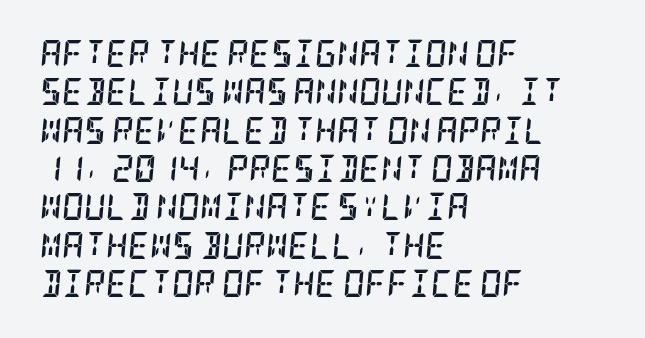
{"italic": "yes", "lean": "right", "slant_degrees": 5, "bold": "yes", "underline": "no", "align": "left", "line_spacing": "normal", "line_spacing_ratio": 1.42, "letter_spacing": "normal", "letter_spacing_em": 0.0, "glyph_px": 27}
